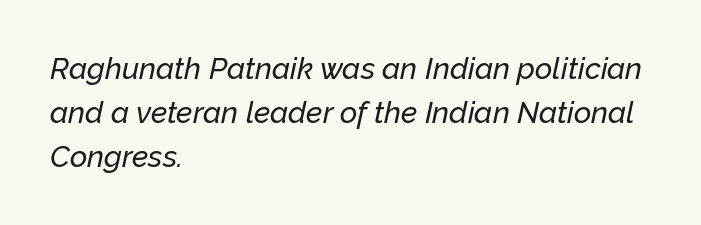
{"italic": "yes", "lean": "right", "slant_degrees": 12, "width": "normal", "stroke_contrast": "low", "x_height": "medium", "monospaced": "no", "underline": "no", "align": "left", "line_spacing": "normal", "line_spacing_ratio": 1.46, "letter_spacing": "normal", "letter_spacing_em": 0.0, "glyph_px": 30}
